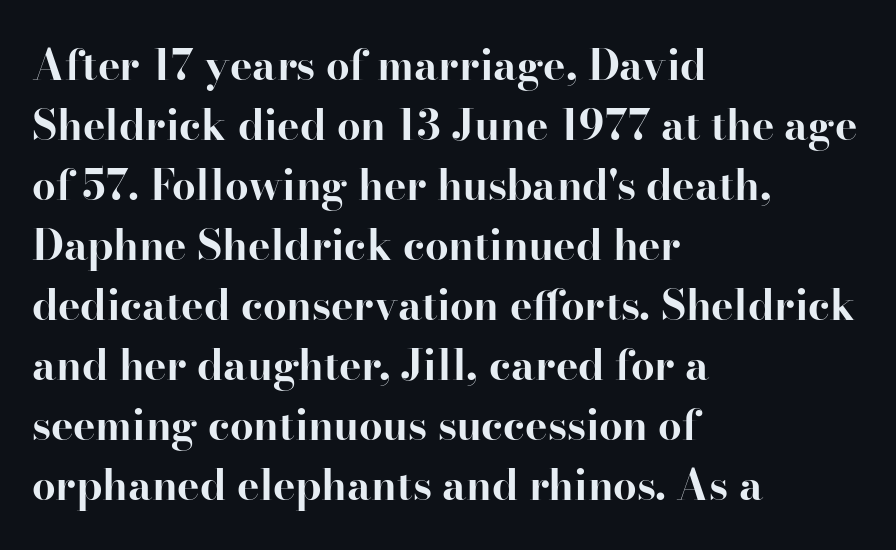
{"serif": "yes", "italic": "no", "bold": "yes", "weight": "bold", "width": "normal", "stroke_contrast": "high", "x_height": "small", "monospaced": "no", "underline": "no", "align": "left", "line_spacing": "normal", "line_spacing_ratio": 1.43, "letter_spacing": "normal", "letter_spacing_em": 0.0, "glyph_px": 42}
